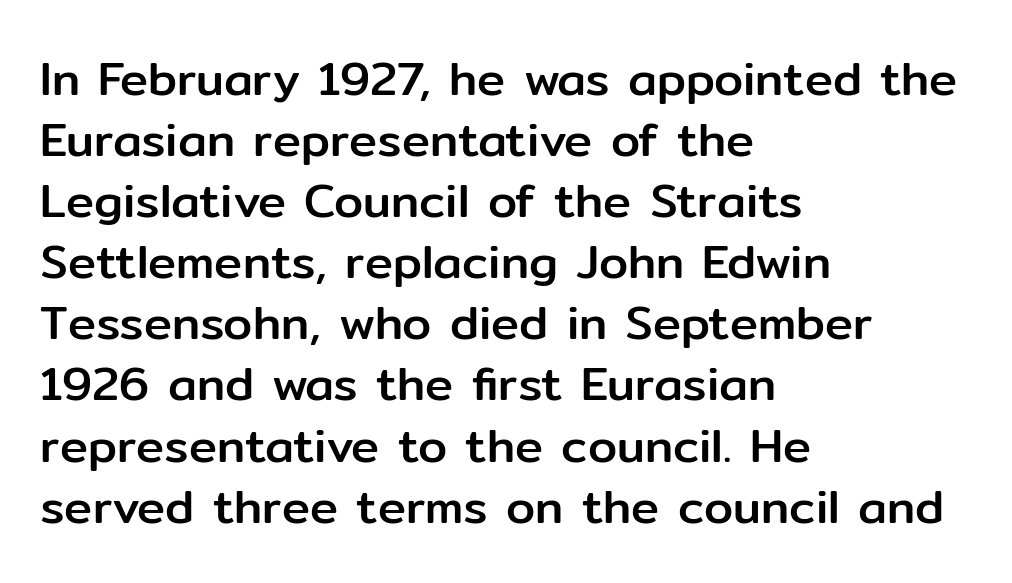
Q: Is the text italic (slanted)? A: No, it is upright.
Q: Is the typeface a serif or a sans-serif typeface? A: Sans-serif.
Q: Is the text underlined? A: No.
Q: How is the paragraph aligned? A: Left-aligned.
Q: Is the spacing between letters normal or unusually wide? A: Normal.
Q: Is the spacing between lines tight, normal or loose? A: Normal.
Q: Width (condensed, normal, or wide)? A: Normal.
Q: Stroke contrast? A: Low.
Q: x-height? A: Medium.
Q: Monospaced? A: No.
